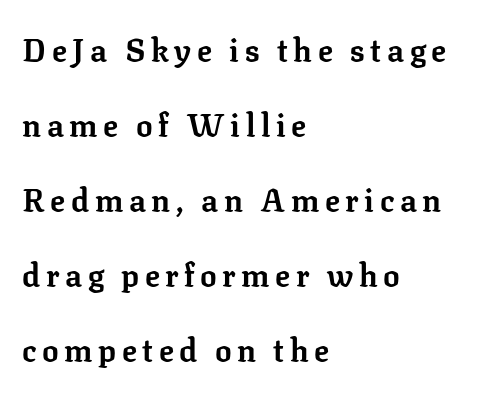
{"serif": "yes", "italic": "no", "bold": "yes", "weight": "bold", "width": "normal", "stroke_contrast": "low", "x_height": "medium", "monospaced": "no", "underline": "no", "align": "left", "line_spacing": "loose", "line_spacing_ratio": 2.42, "glyph_px": 31}
